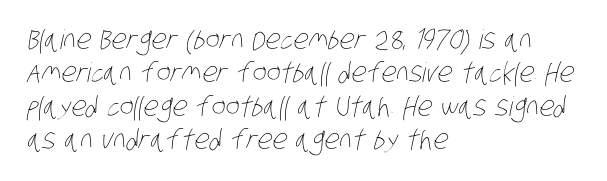
{"bold": "no", "underline": "no", "align": "left", "line_spacing_ratio": 1.24, "letter_spacing": "normal", "letter_spacing_em": 0.0, "glyph_px": 27}
